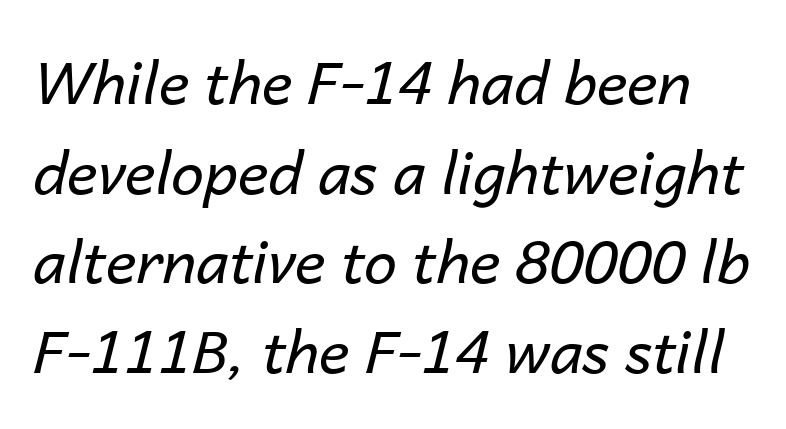
Q: Is the text bold? A: No.
Q: Is the text italic (slanted)? A: Yes, it leans right by about 14 degrees.
Q: Is the text underlined? A: No.
Q: Is the spacing between letters normal or unusually wide? A: Normal.
Q: Is the spacing between lines tight, normal or loose? A: Normal.
Q: Width (condensed, normal, or wide)? A: Normal.
Q: Stroke contrast? A: Low.
Q: x-height? A: Medium.
Q: Monospaced? A: No.
